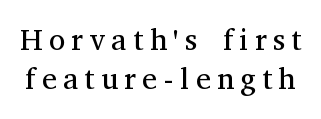
The typeface has the unassuming heft of standard copy or less. Words float on clear page, feet unadorned. This sample keeps an unexceptional amount of space between lines. The line texture is sparse and dotted thanks to wide tracking. If you drew a line through each stem, it would be perfectly vertical.
